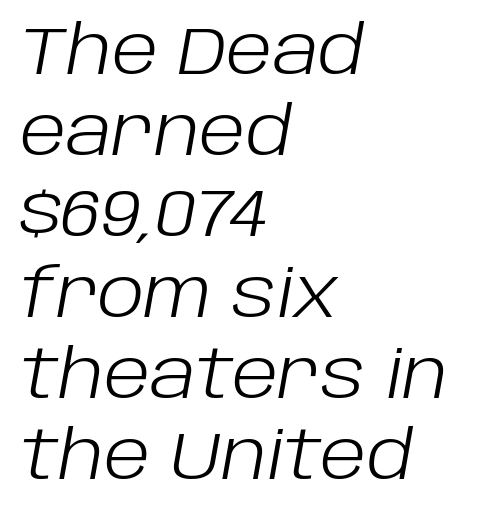
Q: Is the text bold? A: No.
Q: Is the text italic (slanted)? A: Yes, it leans right by about 10 degrees.
Q: Is the text underlined? A: No.
Q: How is the paragraph aligned? A: Left-aligned.
Q: Is the spacing between letters normal or unusually wide? A: Normal.
Q: Width (condensed, normal, or wide)? A: Normal.
Q: Stroke contrast? A: Low.
Q: x-height? A: Large.
Q: Monospaced? A: No.
